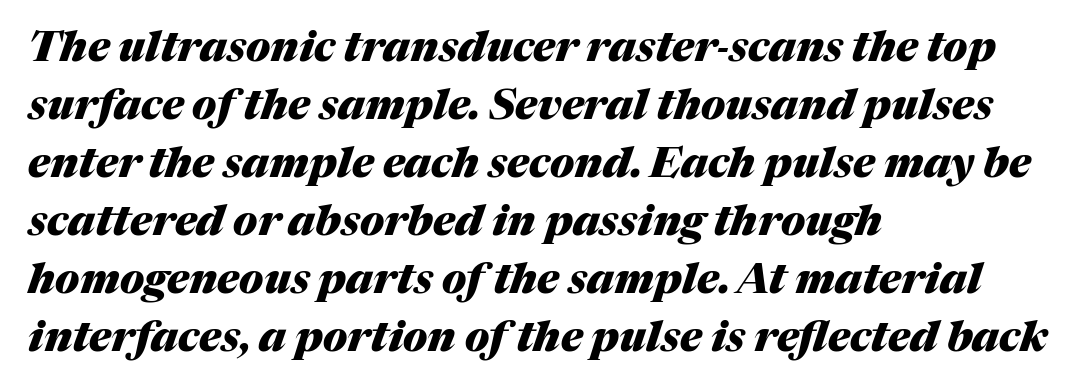
{"italic": "yes", "lean": "right", "slant_degrees": 17, "bold": "yes", "weight": "heavy", "width": "normal", "stroke_contrast": "medium", "x_height": "medium", "monospaced": "no", "underline": "no", "align": "left", "line_spacing": "normal", "line_spacing_ratio": 1.38, "letter_spacing": "normal", "letter_spacing_em": 0.0, "glyph_px": 42}
